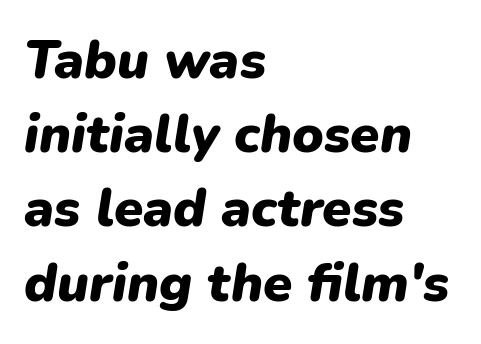
{"italic": "yes", "lean": "right", "slant_degrees": 9, "bold": "yes", "weight": "heavy", "width": "normal", "stroke_contrast": "low", "x_height": "medium", "monospaced": "no", "underline": "no", "align": "left", "line_spacing": "normal", "line_spacing_ratio": 1.4, "letter_spacing": "normal", "letter_spacing_em": 0.0, "glyph_px": 53}
